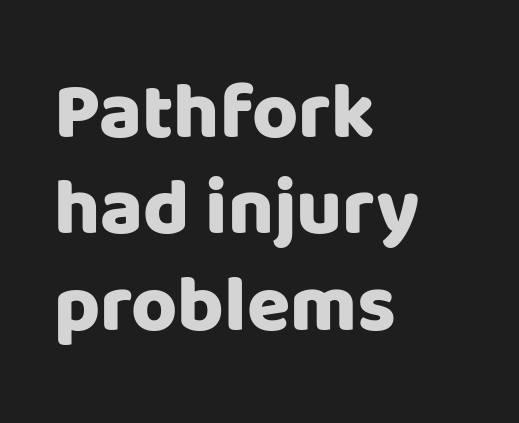
This sample uses plain, unmodified letter spacing. Set as a true bold cut, around the 700 mark. No italicization has been applied; the sample stays upright. Typeset ragged right — the left edge is the straight one. Think of a printed novel: that variable character pitch is what you see here.
